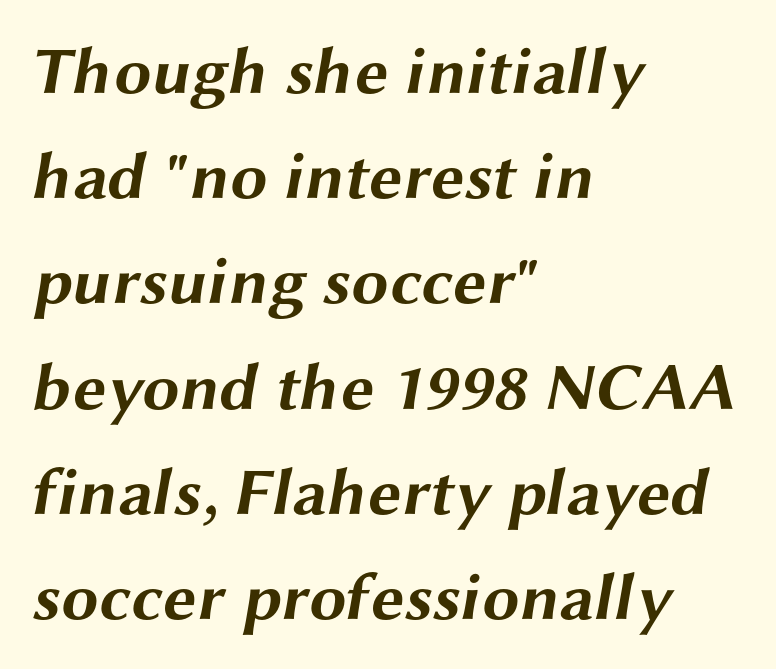
Q: Is the text bold? A: Yes.
Q: Is the typeface a serif or a sans-serif typeface? A: Sans-serif.
Q: Is the text underlined? A: No.
Q: How is the paragraph aligned? A: Left-aligned.
Q: Is the spacing between letters normal or unusually wide? A: Normal.
Q: Is the spacing between lines tight, normal or loose? A: Normal.
Q: Width (condensed, normal, or wide)? A: Wide.
Q: Stroke contrast? A: Medium.
Q: x-height? A: Medium.
Q: Monospaced? A: No.
